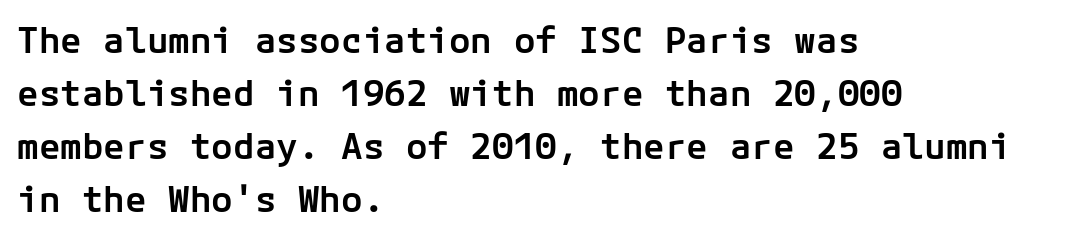
Regarding leading, the lines here are spaced in the standard way. The rendering shows plain stroke endings on the letterforms — a sans-serif design. The letters stand straight up with perfectly vertical stems. Any mark beneath the type? The region is blank.
